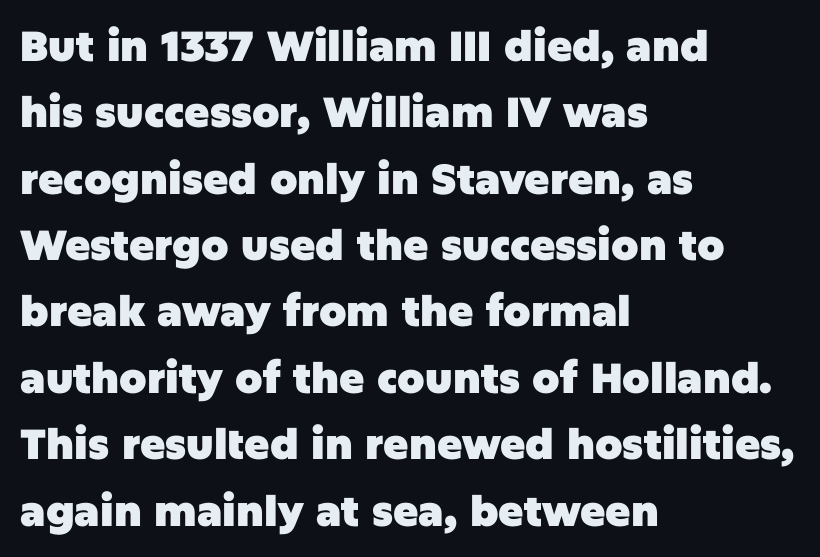
The image shows 42 px heavy sans-serif type, upright; set left-aligned, normal line spacing (1.58x), normal letter spacing, not underlined; low stroke contrast and a large x-height.
